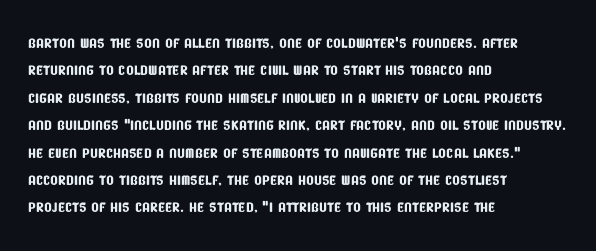
{"underline": "no", "align": "left", "line_spacing": "normal", "line_spacing_ratio": 1.37, "letter_spacing": "normal", "letter_spacing_em": 0.0, "glyph_px": 20}
